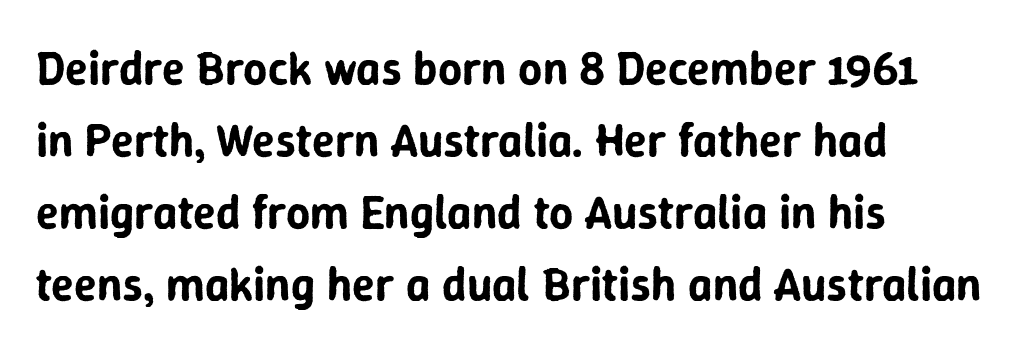
The letters advance in unequal steps, a hallmark of proportional type. Underlining? Definitely not there. The passage shown is typeset with a sans-serif family. A typesetter would call this zero additional tracking. Quick note: not italic, upright.
